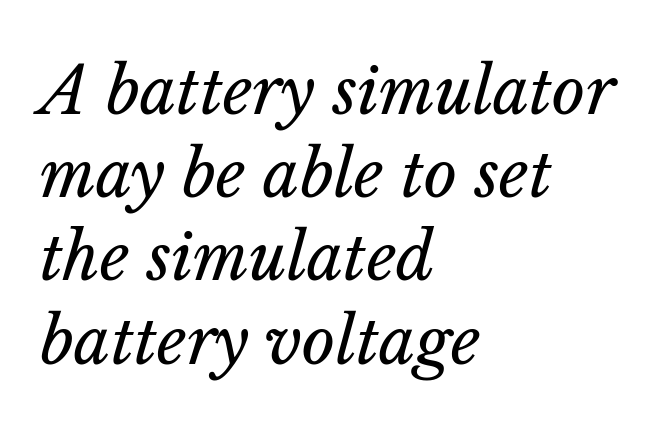
{"italic": "yes", "lean": "right", "slant_degrees": 14, "bold": "no", "weight": "regular", "width": "normal", "stroke_contrast": "low", "x_height": "medium", "monospaced": "no", "underline": "no", "align": "left", "line_spacing": "normal", "line_spacing_ratio": 1.3, "letter_spacing": "normal", "letter_spacing_em": 0.0, "glyph_px": 64}
